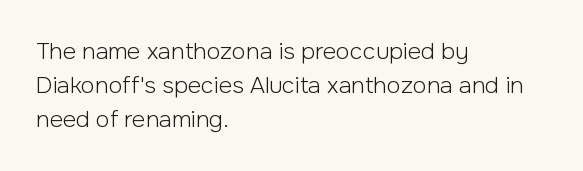
Just letters on the line, the space beneath them empty. Evenly set lines give the paragraph a standard silhouette. Heft: none added — not bold. Notice how the passage keeps a crisp vertical edge on the left only. No extra tracking has been applied to these lines. A roman cut, with each character standing at attention.
